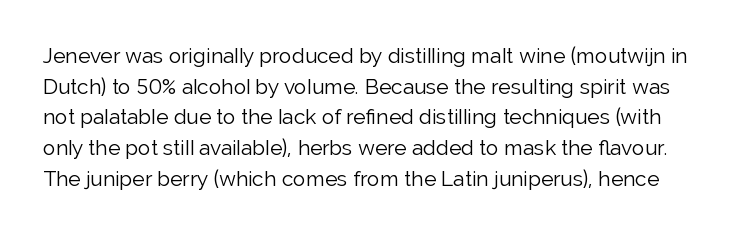
Q: Is the text bold? A: No.
Q: Is the text italic (slanted)? A: No, it is upright.
Q: Is the text underlined? A: No.
Q: Is the spacing between letters normal or unusually wide? A: Normal.
Q: Is the spacing between lines tight, normal or loose? A: Normal.
